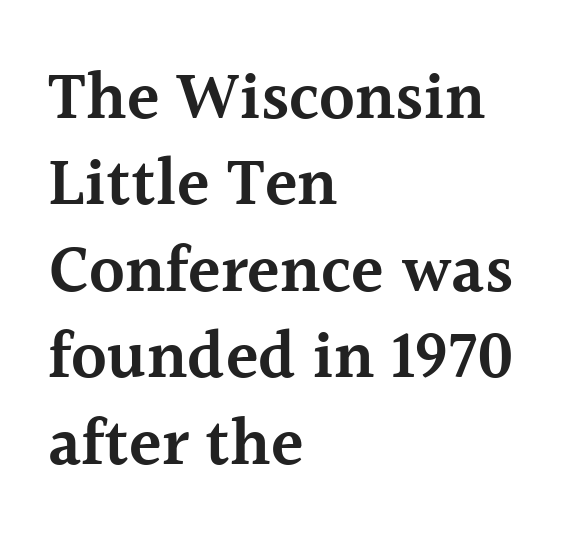
{"serif": "yes", "italic": "no", "bold": "semi", "weight": "semibold", "width": "normal", "x_height": "medium", "monospaced": "no", "underline": "no", "align": "left", "line_spacing": "normal", "line_spacing_ratio": 1.29, "letter_spacing": "normal", "letter_spacing_em": 0.0, "glyph_px": 67}
